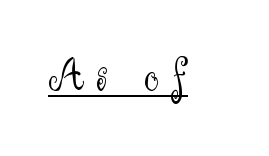
Q: Is the text bold? A: No.
Q: Is the text italic (slanted)? A: No, it is upright.
Q: Is the typeface a serif or a sans-serif typeface? A: Sans-serif.
Q: Is the text underlined? A: Yes.
Q: Is the spacing between letters normal or unusually wide? A: Unusually wide.
Q: Width (condensed, normal, or wide)? A: Normal.
Q: Stroke contrast? A: Medium.
Q: x-height? A: Small.
Q: Monospaced? A: No.
